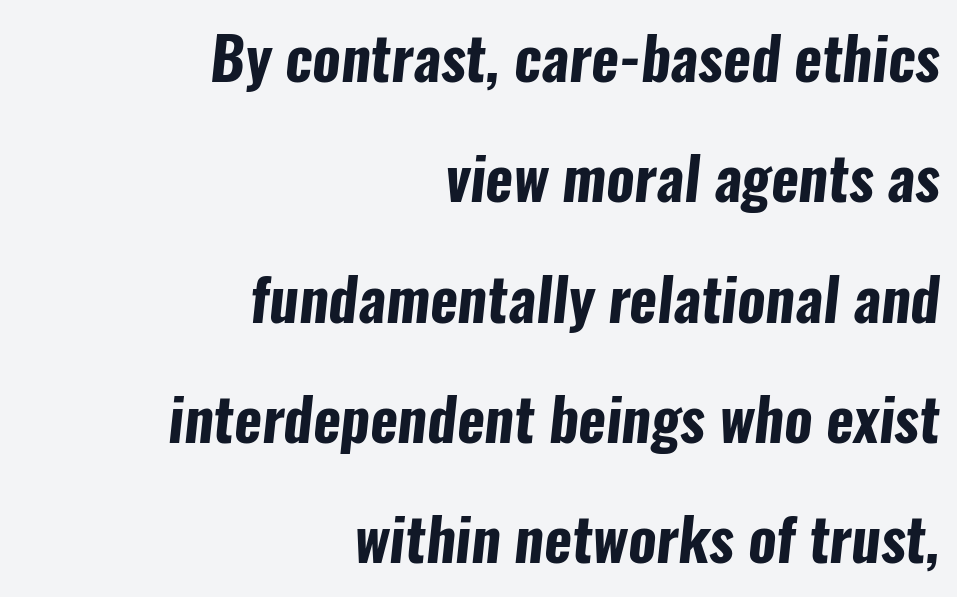
{"serif": "no", "bold": "yes", "weight": "bold", "width": "condensed", "stroke_contrast": "low", "x_height": "medium", "monospaced": "no", "underline": "no", "align": "right", "line_spacing": "loose", "line_spacing_ratio": 2.04, "letter_spacing": "normal", "letter_spacing_em": 0.0, "glyph_px": 59}
